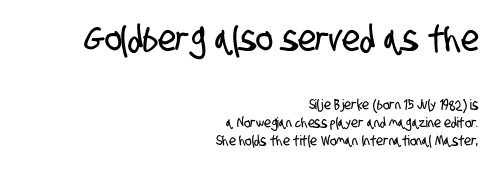
The image shows 36 px condensed sans-serif type; set right-aligned, normal line spacing (1.3x), normal letter spacing, not underlined; the first (top) block is 2.57x larger; low stroke contrast and a large x-height.
